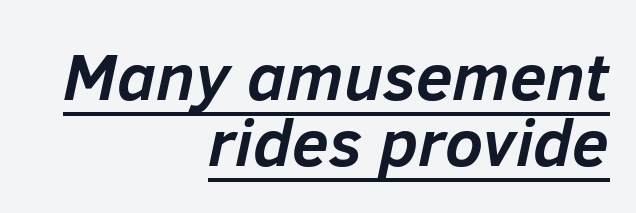
{"italic": "yes", "lean": "right", "slant_degrees": 12, "bold": "yes", "weight": "semibold", "width": "normal", "stroke_contrast": "low", "x_height": "medium", "monospaced": "no", "underline": "yes", "align": "right", "line_spacing": "tight", "line_spacing_ratio": 0.99, "letter_spacing": "normal", "letter_spacing_em": 0.0, "glyph_px": 67}
